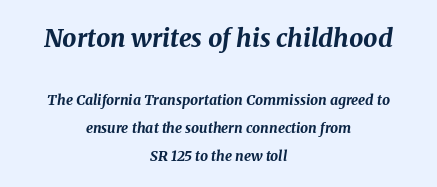
No extra tracking has been applied to these lines. Quick note: underline off. Students, observe: this is what heavily led, spacious text looks like. Leftover space on each line is divided equally before and after the words.
